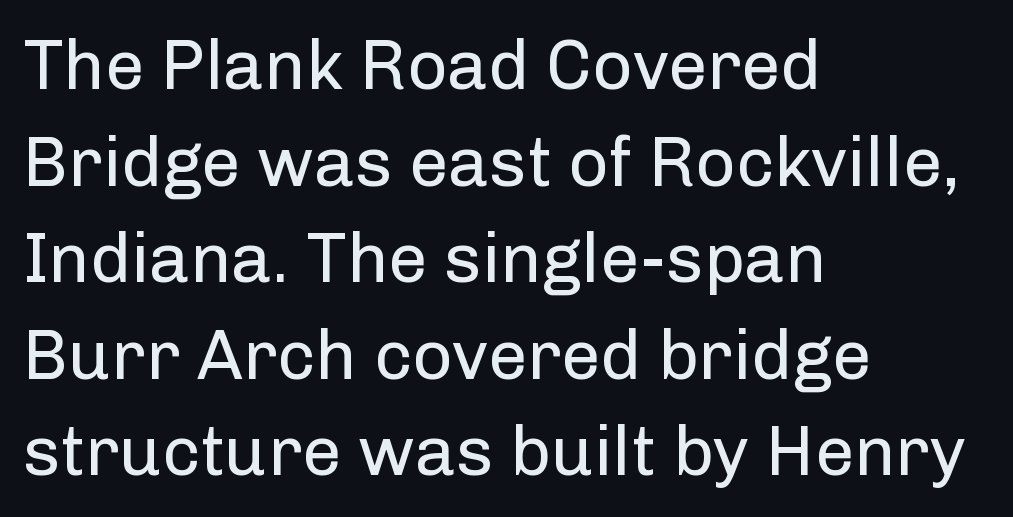
Any mark beneath the type? The region is blank. Font category for this specimen: sans-serif. The typography opts for an upright posture over an oblique one. The line texture is even and compact thanks to regular tracking.
